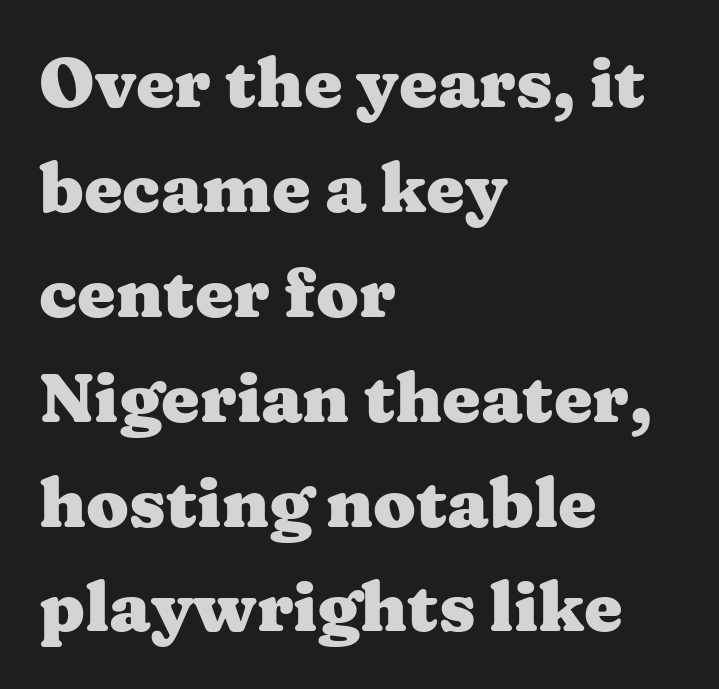
Q: Is the text bold? A: Yes.
Q: Is the text italic (slanted)? A: No, it is upright.
Q: Is the typeface a serif or a sans-serif typeface? A: Serif.
Q: Is the text underlined? A: No.
Q: How is the paragraph aligned? A: Left-aligned.
Q: Is the spacing between letters normal or unusually wide? A: Normal.
Q: Is the spacing between lines tight, normal or loose? A: Normal.
Q: Width (condensed, normal, or wide)? A: Wide.
Q: Stroke contrast? A: Medium.
Q: x-height? A: Medium.
Q: Monospaced? A: No.
